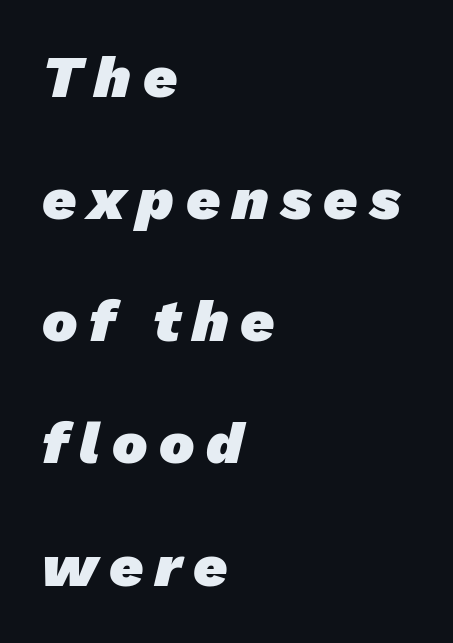
{"serif": "no", "bold": "yes", "weight": "heavy", "width": "normal", "stroke_contrast": "low", "x_height": "medium", "monospaced": "no", "underline": "no", "align": "left", "line_spacing": "loose", "line_spacing_ratio": 2.07, "letter_spacing": "wide", "letter_spacing_em": 0.2, "glyph_px": 59}
